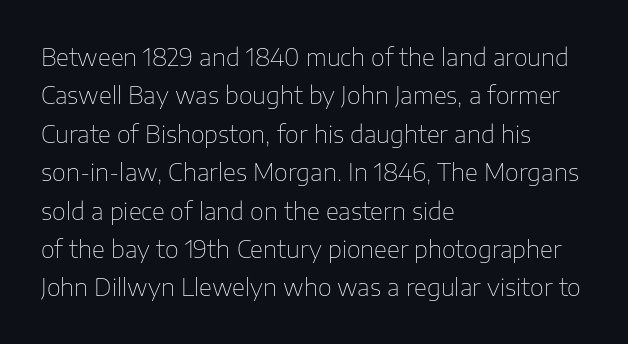
Q: Is the text bold? A: No.
Q: Is the text italic (slanted)? A: No, it is upright.
Q: Is the text underlined? A: No.
Q: How is the paragraph aligned? A: Left-aligned.
Q: Is the spacing between letters normal or unusually wide? A: Normal.
Q: Is the spacing between lines tight, normal or loose? A: Normal.
